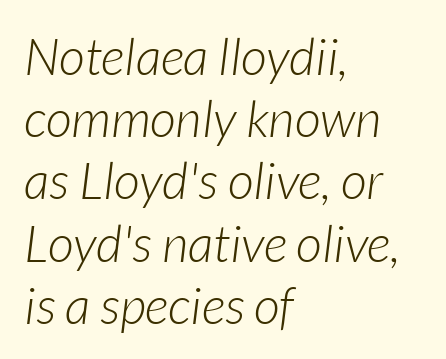
The space beneath each line is pristine and unruled. The typesetter chose a ragged-right arrangement here. Is the stroke heavy? The answer is a plain regular-or-lighter. Think of a printed novel: that variable character pitch is what you see here. Look at the tracking — it's just the regular setting, nothing added. There's an unmistakable incline to the writing here.
